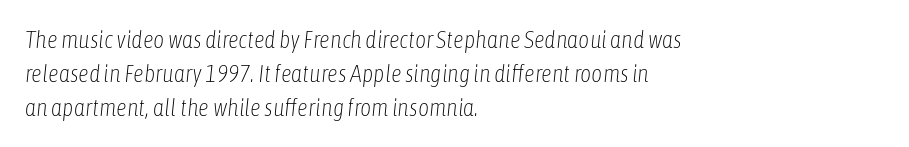
The image shows 24 px text type, italic (leaning right); set left-aligned, normal line spacing (1.41x), normal letter spacing, not underlined.
